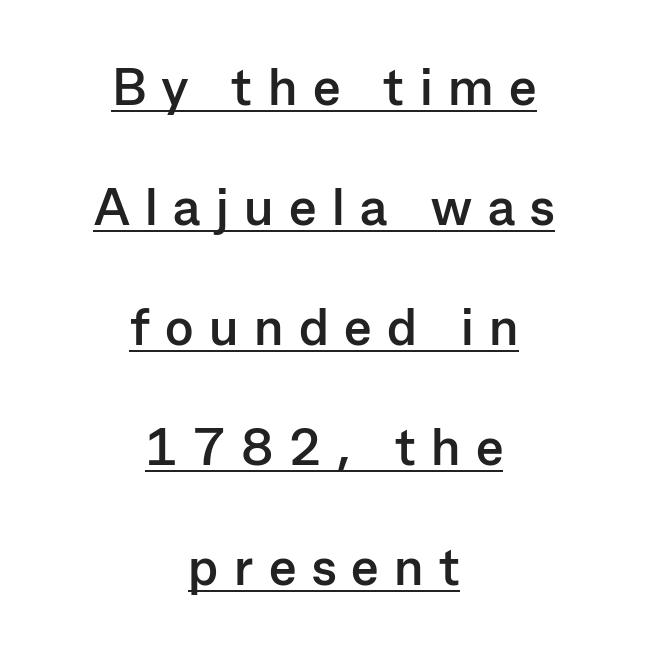
Q: Is the text bold? A: Yes.
Q: Is the text italic (slanted)? A: No, it is upright.
Q: Is the typeface a serif or a sans-serif typeface? A: Sans-serif.
Q: Is the text underlined? A: Yes.
Q: How is the paragraph aligned? A: Centered.
Q: Is the spacing between letters normal or unusually wide? A: Unusually wide.
Q: Is the spacing between lines tight, normal or loose? A: Loose.
Q: Width (condensed, normal, or wide)? A: Normal.
Q: Stroke contrast? A: Low.
Q: x-height? A: Medium.
Q: Monospaced? A: No.
